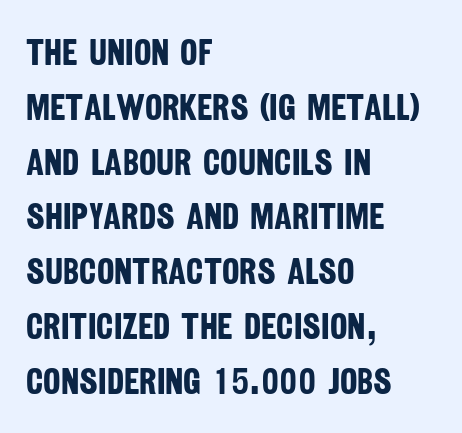
Q: Is the text bold? A: Yes.
Q: Is the typeface a serif or a sans-serif typeface? A: Sans-serif.
Q: Is the text underlined? A: No.
Q: How is the paragraph aligned? A: Left-aligned.
Q: Is the spacing between letters normal or unusually wide? A: Normal.
Q: Is the spacing between lines tight, normal or loose? A: Normal.
Q: Width (condensed, normal, or wide)? A: Condensed.
Q: Stroke contrast? A: Low.
Q: x-height? A: Large.
Q: Monospaced? A: No.
